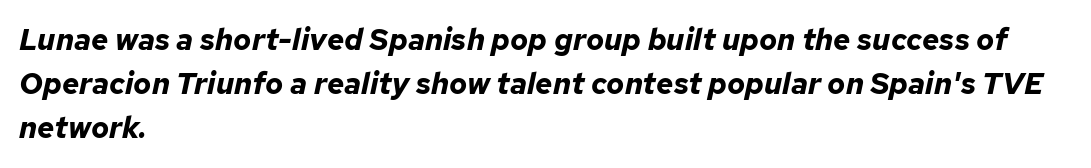
{"italic": "yes", "lean": "right", "slant_degrees": 12, "bold": "yes", "weight": "bold", "width": "normal", "stroke_contrast": "low", "x_height": "medium", "monospaced": "no", "underline": "no", "align": "left", "line_spacing": "normal", "line_spacing_ratio": 1.47, "letter_spacing": "normal", "letter_spacing_em": 0.0, "glyph_px": 30}
